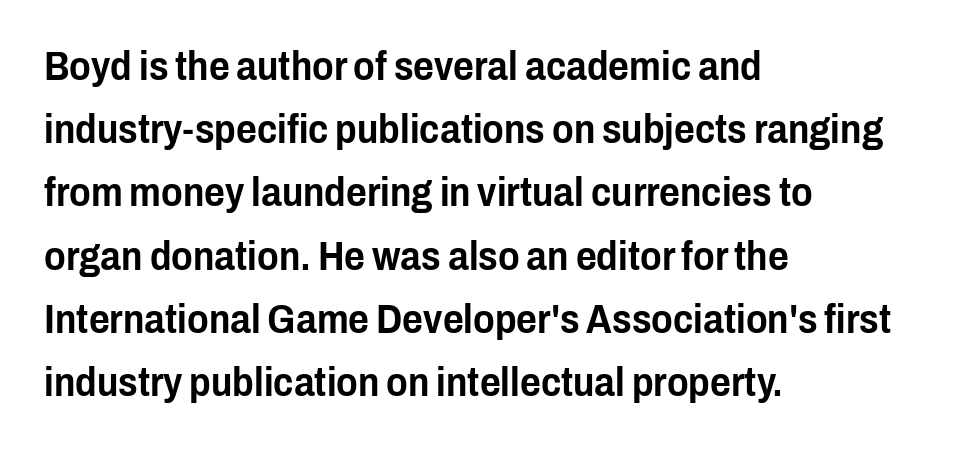
Observe the absence of serifs on each vertical stroke in this sample. Posture: vertical. Is this a fixed-width face? No — the glyphs have proportional, varying widths. Caption: multi-line text, flush left, ragged right. How are the letters spaced? Ordinarily, with no added tracking. Does the leading feel generous? No, just average.
